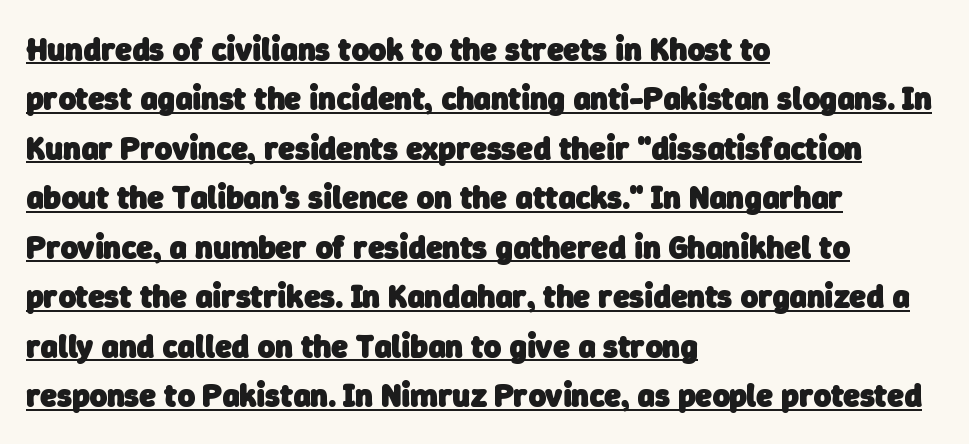
Q: Is the text bold? A: Yes.
Q: Is the typeface a serif or a sans-serif typeface? A: Sans-serif.
Q: Is the text underlined? A: Yes.
Q: How is the paragraph aligned? A: Left-aligned.
Q: Is the spacing between letters normal or unusually wide? A: Normal.
Q: Is the spacing between lines tight, normal or loose? A: Normal.
Q: Width (condensed, normal, or wide)? A: Normal.
Q: Stroke contrast? A: Low.
Q: x-height? A: Medium.
Q: Monospaced? A: No.
